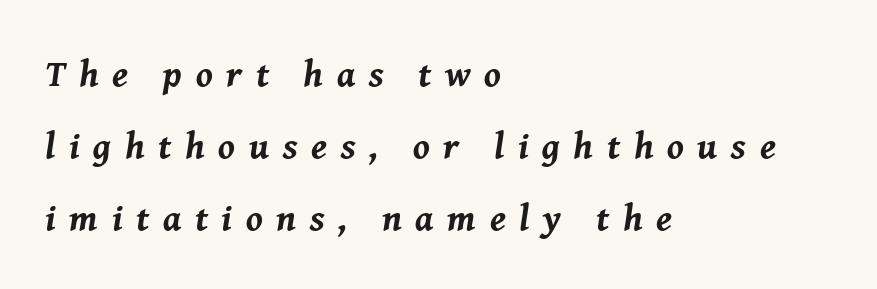
Q: Is the text bold? A: Yes.
Q: Is the text italic (slanted)? A: Yes, it leans right by about 8 degrees.
Q: Is the text underlined? A: No.
Q: How is the paragraph aligned? A: Left-aligned.
Q: Is the spacing between letters normal or unusually wide? A: Unusually wide.
Q: Is the spacing between lines tight, normal or loose? A: Loose.
Q: Width (condensed, normal, or wide)? A: Normal.
Q: Stroke contrast? A: Medium.
Q: x-height? A: Medium.
Q: Monospaced? A: No.
